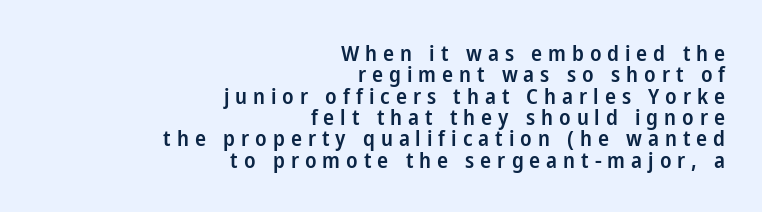
The image shows 22 px text type, upright; set right-aligned, tight line spacing (0.97x), unusually wide letter spacing (+0.27 em), not underlined.
